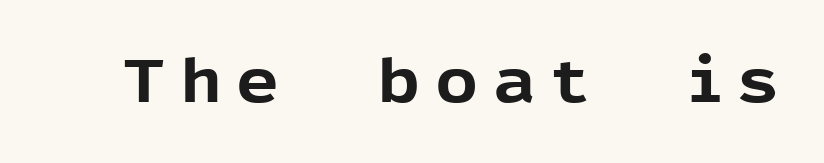
{"serif": "no", "italic": "no", "bold": "yes", "weight": "bold", "width": "normal", "x_height": "medium", "monospaced": "no", "underline": "no", "letter_spacing": "wide", "letter_spacing_em": 0.24, "glyph_px": 60}
